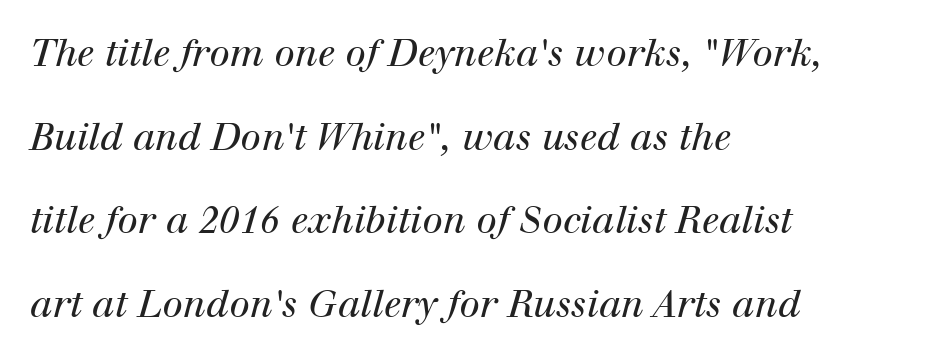
Q: Is the text bold? A: No.
Q: Is the text italic (slanted)? A: Yes, it leans right by about 12 degrees.
Q: Is the typeface a serif or a sans-serif typeface? A: Serif.
Q: Is the text underlined? A: No.
Q: How is the paragraph aligned? A: Left-aligned.
Q: Is the spacing between letters normal or unusually wide? A: Normal.
Q: Is the spacing between lines tight, normal or loose? A: Loose.
Q: Width (condensed, normal, or wide)? A: Normal.
Q: Stroke contrast? A: High.
Q: x-height? A: Medium.
Q: Monospaced? A: No.
